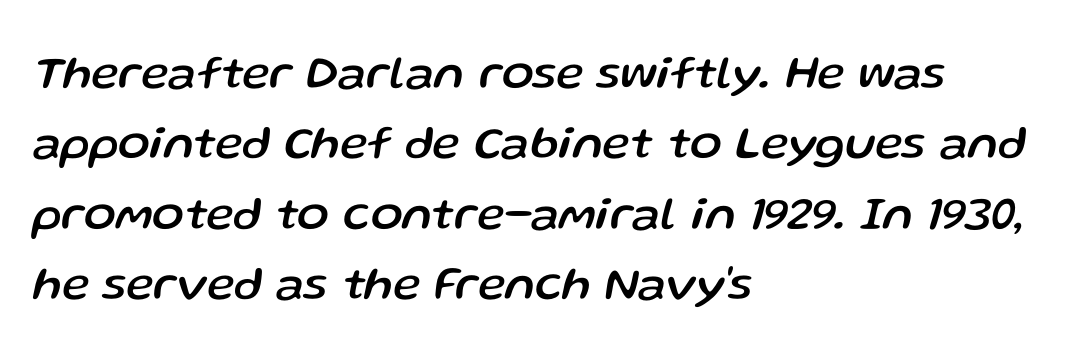
{"italic": "yes", "lean": "right", "slant_degrees": 13, "width": "normal", "stroke_contrast": "low", "x_height": "medium", "monospaced": "no", "underline": "no", "align": "left", "line_spacing": "normal", "line_spacing_ratio": 1.5, "letter_spacing": "normal", "letter_spacing_em": 0.0, "glyph_px": 47}
